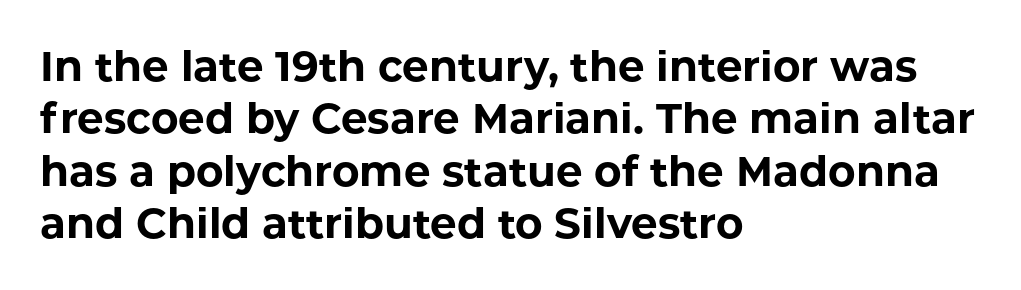
The passage shown has conventional tracking throughout. Posture: upright roman. In terms of letterform style, serifs are entirely absent. Notice how thick the strokes are: this is what a full bold looks like. Decoration check: the copy has no underline.
